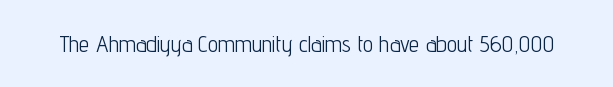
{"italic": "no", "bold": "no", "underline": "no", "letter_spacing": "normal", "letter_spacing_em": 0.0, "glyph_px": 23}
